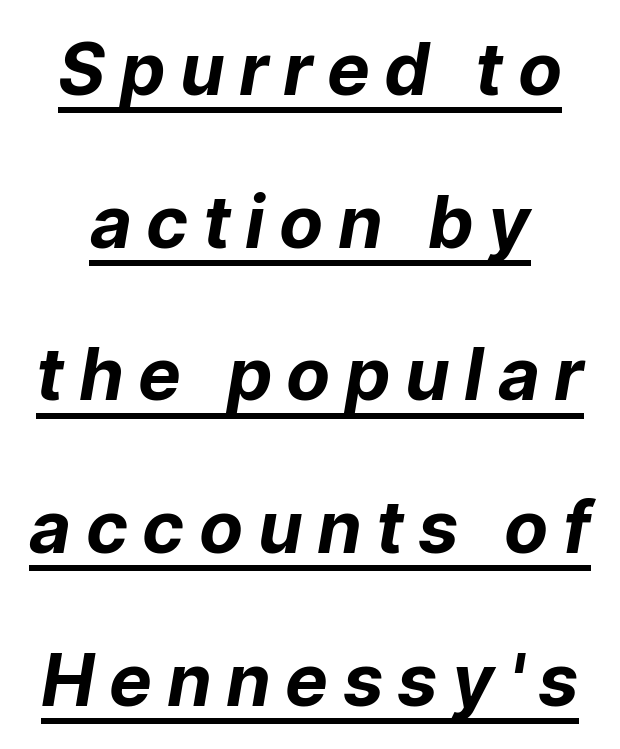
{"serif": "no", "bold": "yes", "weight": "bold", "width": "normal", "stroke_contrast": "low", "x_height": "medium", "monospaced": "no", "underline": "yes", "line_spacing": "loose", "line_spacing_ratio": 2.12, "letter_spacing": "wide", "letter_spacing_em": 0.2, "glyph_px": 72}
